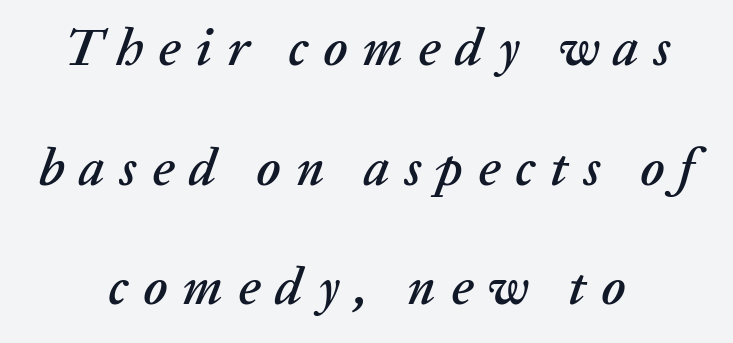
The image shows 52 px text type, italic (leaning right); set centered, loose line spacing (2.3x), unusually wide letter spacing (+0.29 em), not underlined; low stroke contrast and a medium x-height.
